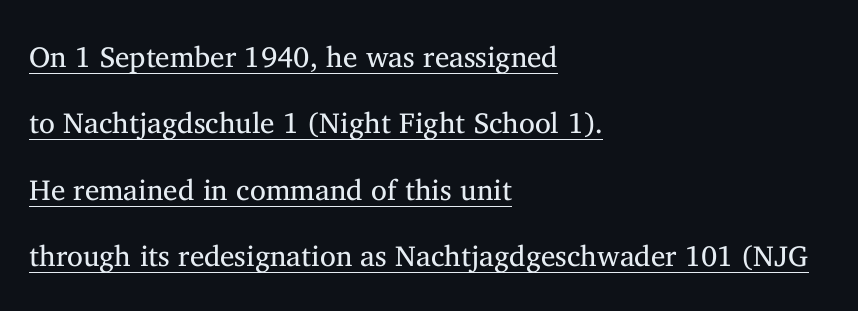
The image shows 29 px regular-weight serif type, upright; set left-aligned, loose line spacing (2.29x), normal letter spacing, underlined; medium stroke contrast and a medium x-height.
